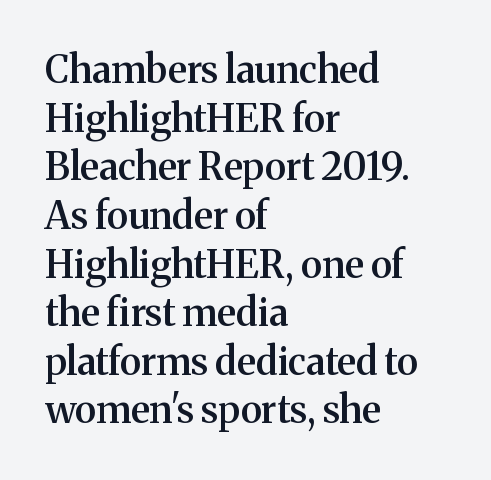
The image shows 38 px semibold serif type, upright; set left-aligned, normal line spacing (1.28x), normal letter spacing, not underlined; medium stroke contrast and a medium x-height.
